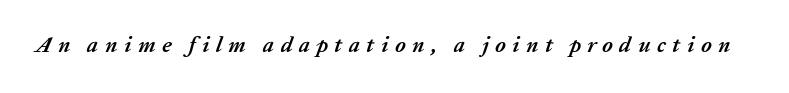
{"italic": "yes", "lean": "right", "slant_degrees": 20, "bold": "yes", "underline": "no", "letter_spacing": "wide", "letter_spacing_em": 0.29, "glyph_px": 22}
